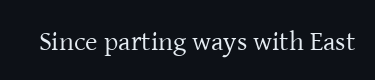
Has an underline been added? It has not. The type is set solid horizontally, with unmodified tracking. The characters are drawn with everyday or finer stroke widths. Every character sits straight up, as roman type does.
